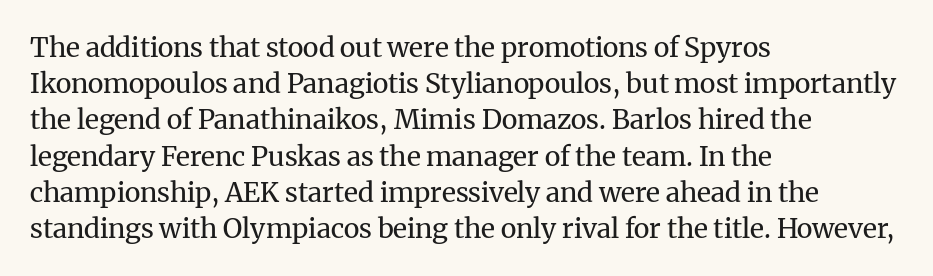
The image shows 27 px text type, upright; set left-aligned, normal line spacing (1.34x), normal letter spacing, not underlined.
